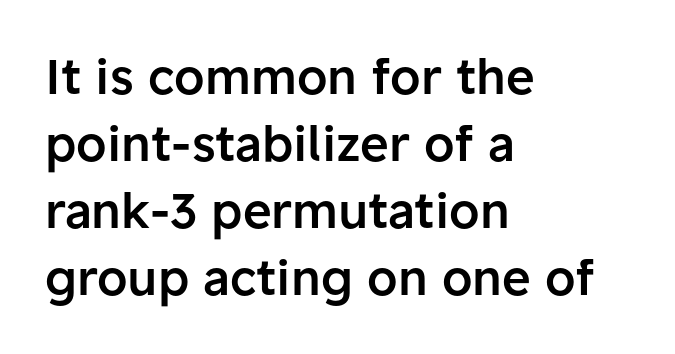
Compared with a centered layout, this one pins lines to the left instead. A typesetter would mark this as roman, not italic. Letter spacing: default. Successive baselines arrive at the customary interval. Looks like regular typesetting: each glyph gets only the width it needs. Semibold letterforms, between regular and bold.
